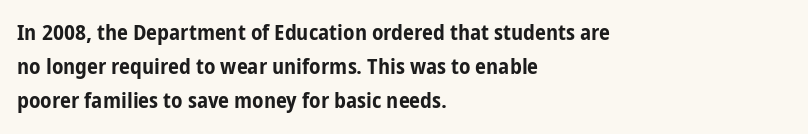
Underline: absent. Default kerning and tracking; the words read as compact shapes. Successive baselines arrive at the customary interval. You can tell it's not italic because the verticals are truly vertical. One-word summary of the alignment: left. These lines carry a lot of weight — the face is fully bold.
